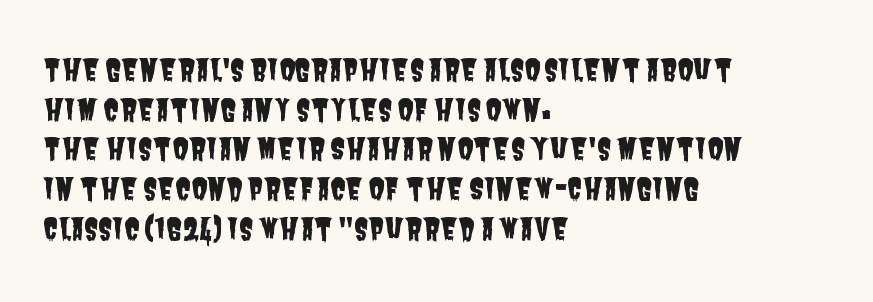
{"serif": "no", "width": "condensed", "stroke_contrast": "low", "x_height": "large", "monospaced": "no", "underline": "no", "align": "left", "line_spacing": "normal", "line_spacing_ratio": 1.37, "letter_spacing": "normal", "letter_spacing_em": 0.0, "glyph_px": 29}
